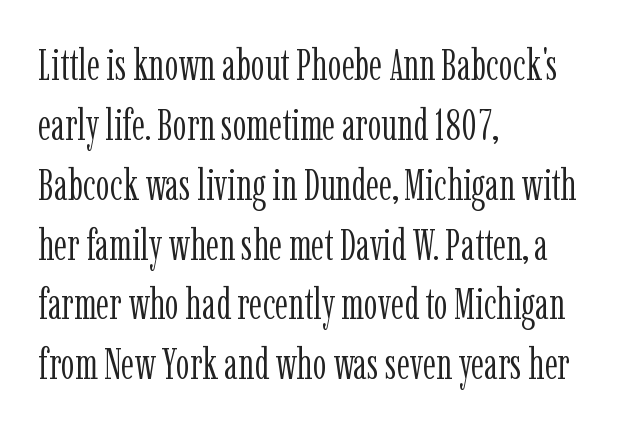
Q: Is the text bold? A: No.
Q: Is the text italic (slanted)? A: No, it is upright.
Q: Is the typeface a serif or a sans-serif typeface? A: Serif.
Q: Is the text underlined? A: No.
Q: How is the paragraph aligned? A: Left-aligned.
Q: Is the spacing between letters normal or unusually wide? A: Normal.
Q: Is the spacing between lines tight, normal or loose? A: Normal.
Q: Width (condensed, normal, or wide)? A: Condensed.
Q: Stroke contrast? A: Low.
Q: x-height? A: Medium.
Q: Monospaced? A: No.
